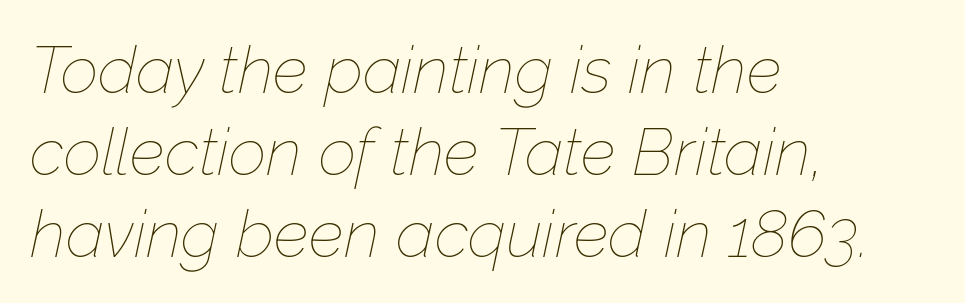
The image shows 66 px thin type, italic (leaning right); set left-aligned, line spacing 1.24x, normal letter spacing, not underlined; low stroke contrast and a medium x-height.
